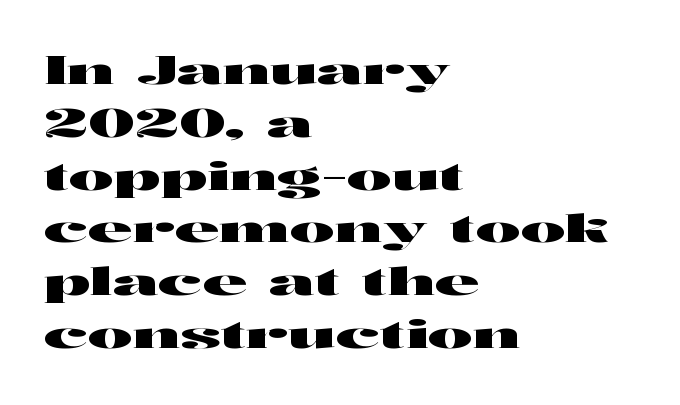
{"serif": "no", "italic": "no", "width": "wide", "stroke_contrast": "high", "x_height": "medium", "monospaced": "no", "underline": "no", "align": "left", "line_spacing": "normal", "line_spacing_ratio": 1.39, "letter_spacing": "normal", "letter_spacing_em": 0.0, "glyph_px": 38}
